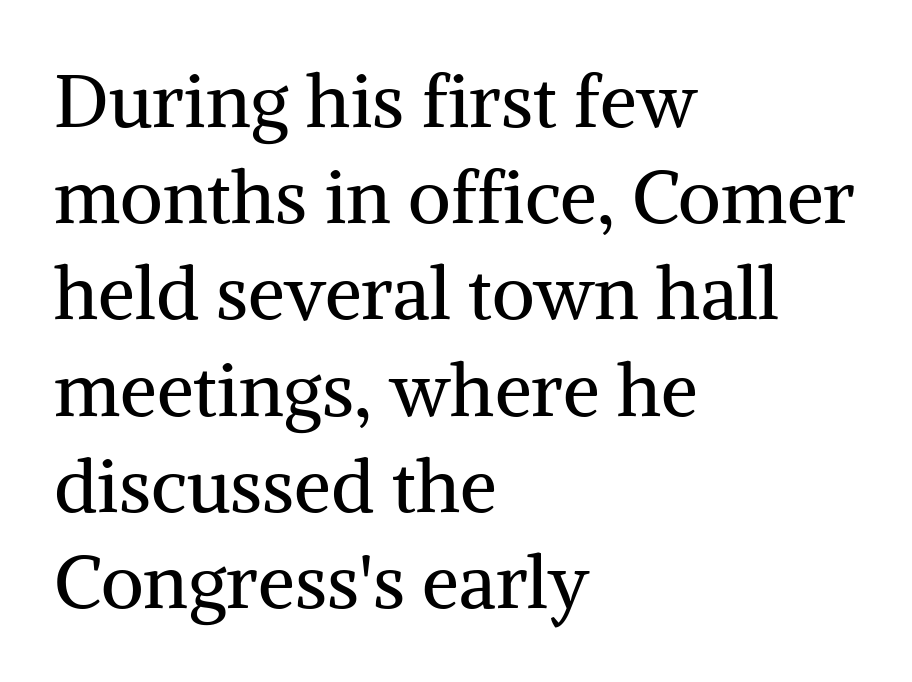
The image shows 74 px regular-weight serif type, upright; set left-aligned, normal line spacing (1.3x), normal letter spacing, not underlined; medium stroke contrast and a medium x-height.
